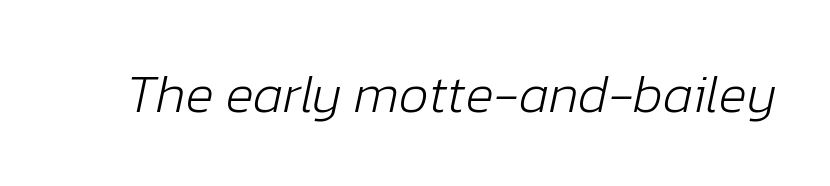
Nothing heavy about these letters — not bold at all. The gaps between neighbouring characters are ordinary and unremarkable. Here the designer chose a conventional face with non-uniform glyph widths. Rule under the text: the space is simply empty. Emphasis-style slanted type is in use.
